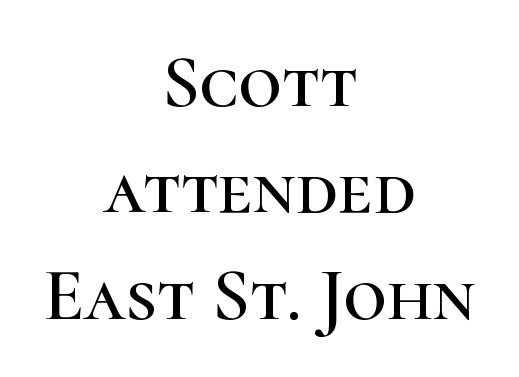
Q: Is the text italic (slanted)? A: No, it is upright.
Q: Is the typeface a serif or a sans-serif typeface? A: Serif.
Q: Is the text underlined? A: No.
Q: How is the paragraph aligned? A: Centered.
Q: Is the spacing between letters normal or unusually wide? A: Normal.
Q: Is the spacing between lines tight, normal or loose? A: Normal.
Q: Width (condensed, normal, or wide)? A: Normal.
Q: Stroke contrast? A: High.
Q: x-height? A: Medium.
Q: Monospaced? A: No.
